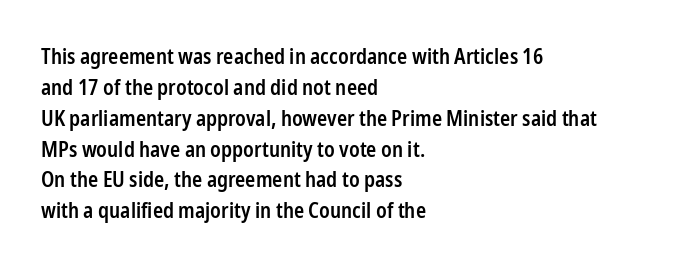
{"italic": "no", "bold": "semi", "underline": "no", "align": "left", "line_spacing": "normal", "line_spacing_ratio": 1.47, "letter_spacing": "normal", "letter_spacing_em": 0.0, "glyph_px": 21}
